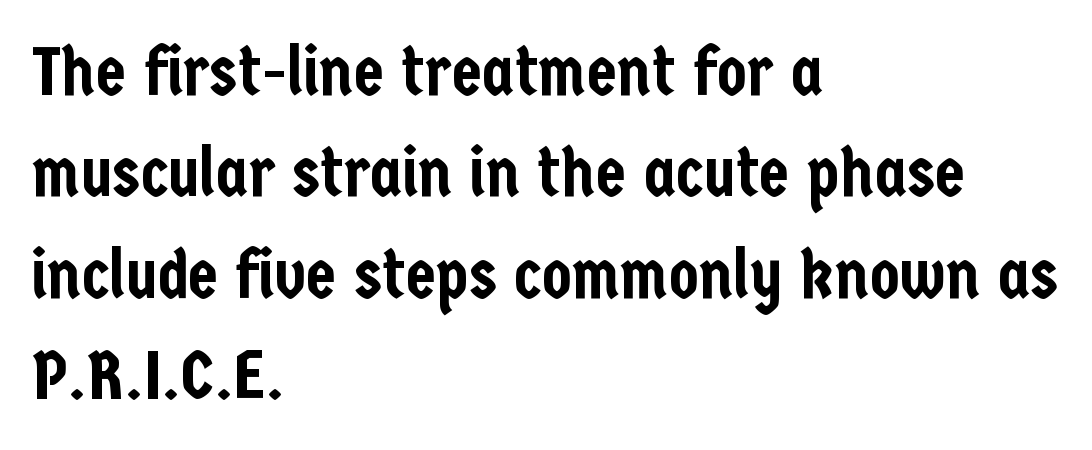
Q: Is the text italic (slanted)? A: No, it is upright.
Q: Is the typeface a serif or a sans-serif typeface? A: Sans-serif.
Q: Is the text underlined? A: No.
Q: How is the paragraph aligned? A: Left-aligned.
Q: Is the spacing between letters normal or unusually wide? A: Normal.
Q: Is the spacing between lines tight, normal or loose? A: Normal.
Q: Width (condensed, normal, or wide)? A: Condensed.
Q: Stroke contrast? A: Low.
Q: x-height? A: Medium.
Q: Monospaced? A: No.
